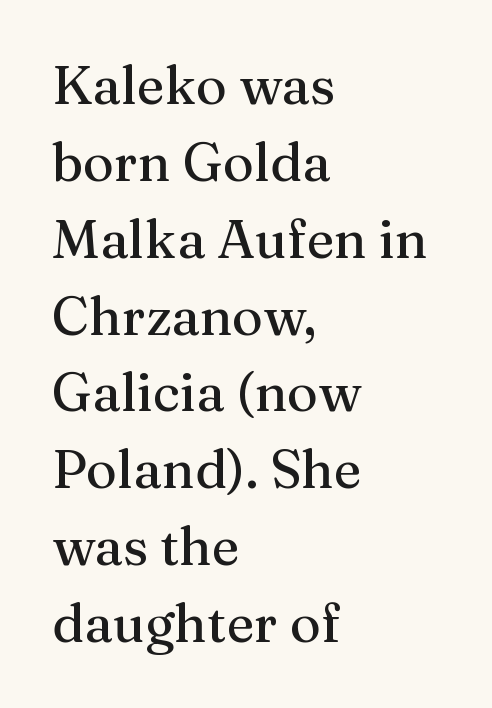
Classification — serif. Descenders hang freely into open space. Whoever set this chose a conventional vertical rhythm. The face used here is proportionally spaced, like ordinary book or web type. Caption: multi-line text, flush left, ragged right. Characters remain perfectly vertical along every line.
